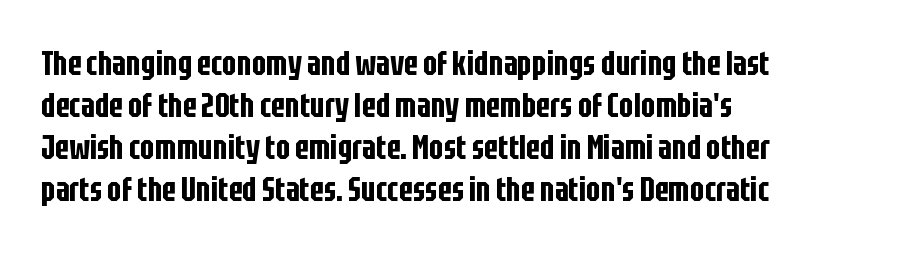
{"serif": "no", "italic": "no", "width": "condensed", "stroke_contrast": "low", "x_height": "large", "monospaced": "no", "underline": "no", "align": "left", "line_spacing_ratio": 1.24, "letter_spacing": "normal", "letter_spacing_em": 0.0, "glyph_px": 34}
